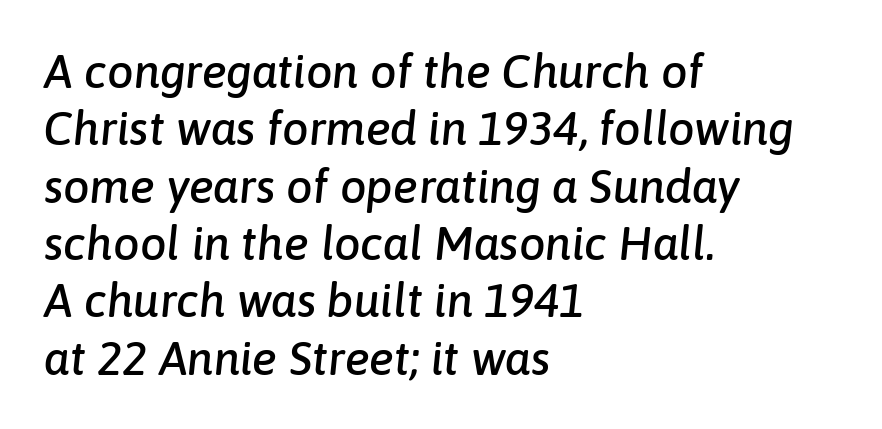
Q: Is the text italic (slanted)? A: Yes, it leans right by about 6 degrees.
Q: Is the text underlined? A: No.
Q: How is the paragraph aligned? A: Left-aligned.
Q: Is the spacing between letters normal or unusually wide? A: Normal.
Q: Width (condensed, normal, or wide)? A: Normal.
Q: Stroke contrast? A: Low.
Q: x-height? A: Medium.
Q: Monospaced? A: No.
